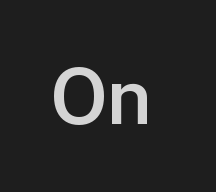
This is sans-serif lettering, the kind often seen on screens and signage. The passage shown is semibold, sitting just below true bold. Varying glyph widths throughout — classic text-font behaviour. Underline: absent.
